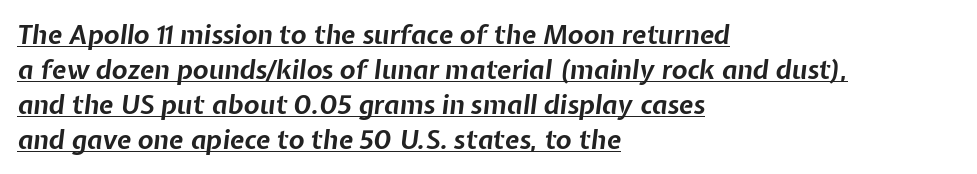
Q: Is the text bold? A: Yes.
Q: Is the text italic (slanted)? A: Yes, it leans right by about 7 degrees.
Q: Is the text underlined? A: Yes.
Q: How is the paragraph aligned? A: Left-aligned.
Q: Is the spacing between letters normal or unusually wide? A: Normal.
Q: Is the spacing between lines tight, normal or loose? A: Normal.
